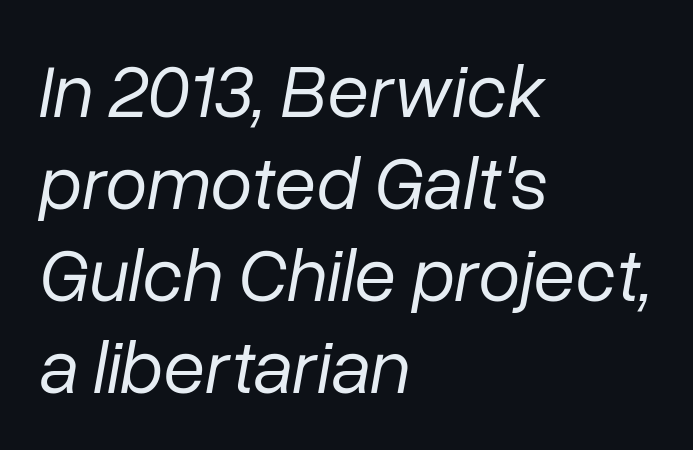
Q: Is the text bold? A: No.
Q: Is the text italic (slanted)? A: Yes, it leans right by about 10 degrees.
Q: Is the text underlined? A: No.
Q: How is the paragraph aligned? A: Left-aligned.
Q: Is the spacing between letters normal or unusually wide? A: Normal.
Q: Width (condensed, normal, or wide)? A: Normal.
Q: Stroke contrast? A: Low.
Q: x-height? A: Medium.
Q: Monospaced? A: No.
